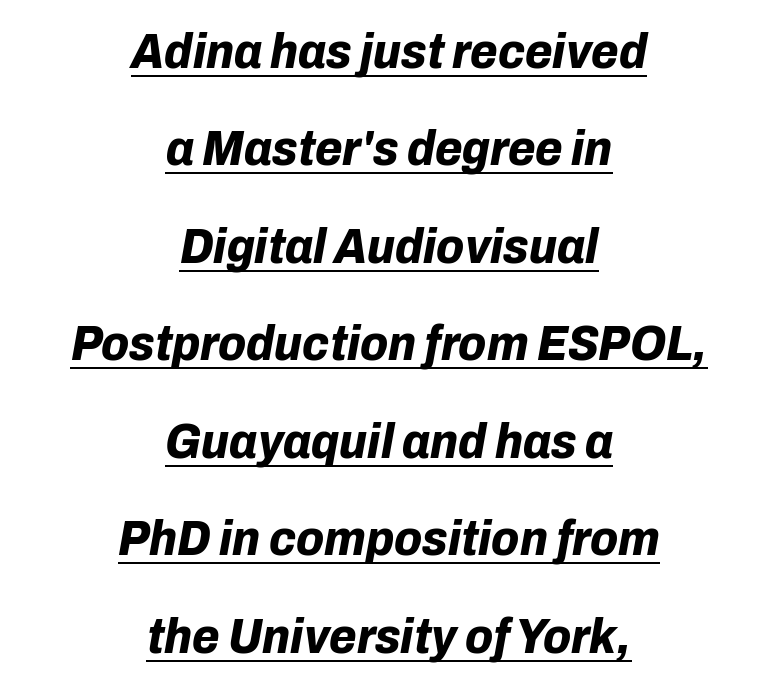
The image shows 50 px bold type, italic (leaning right); set centered, loose line spacing (1.95x), normal letter spacing, underlined; low stroke contrast and a medium x-height.
